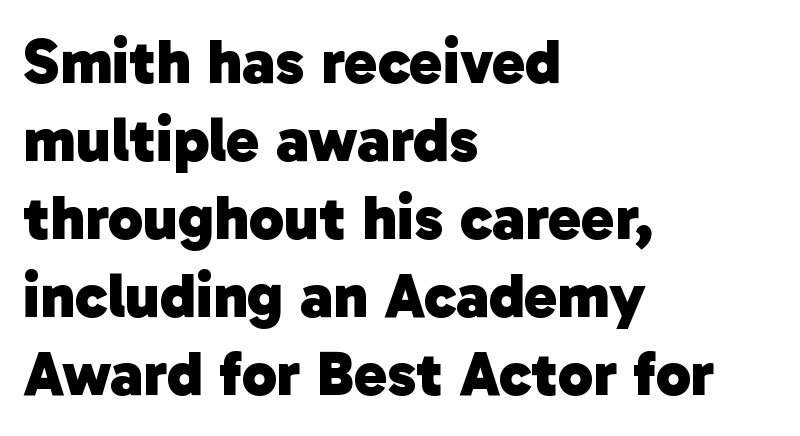
{"serif": "no", "bold": "yes", "weight": "heavy", "width": "normal", "stroke_contrast": "low", "x_height": "medium", "monospaced": "no", "underline": "no", "align": "left", "line_spacing_ratio": 1.24, "letter_spacing": "normal", "letter_spacing_em": 0.0, "glyph_px": 63}
